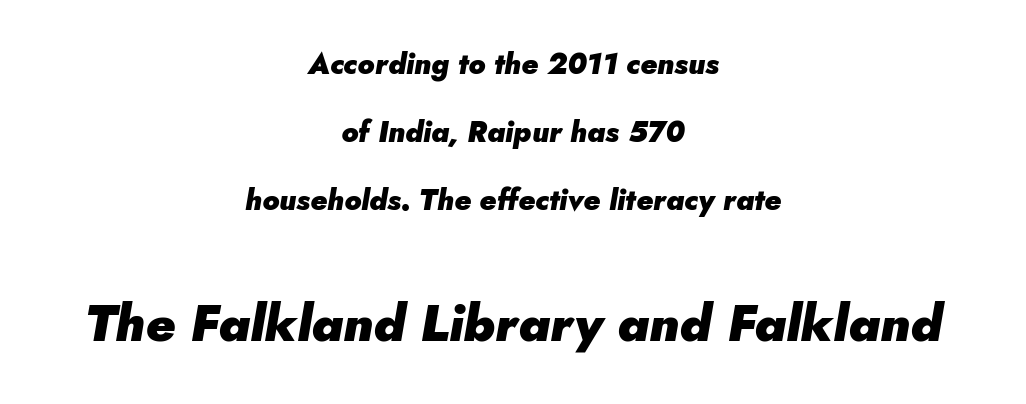
The whole block is typeset with a tilt. In CSS terms this would be text-align: center. The specimen omits any rule beneath the text block's lines. Between these two stacked blocks, the lower one wins on size. Looks like regular typesetting: each glyph gets only the width it needs. Horizontal bands of white between lines are thick stripes.
